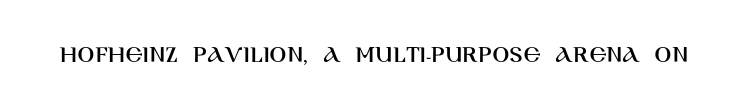
If you drew a line through each stem, it would be perfectly vertical. Characters follow at the spacing the type designer built in. The words here are not underlined.
